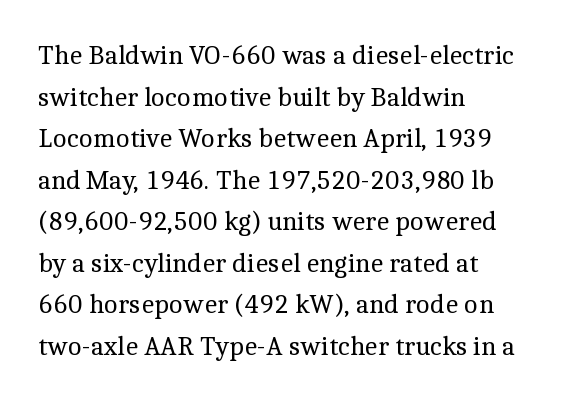
The image shows 27 px text type, upright; set left-aligned, normal line spacing (1.54x), normal letter spacing, not underlined.
